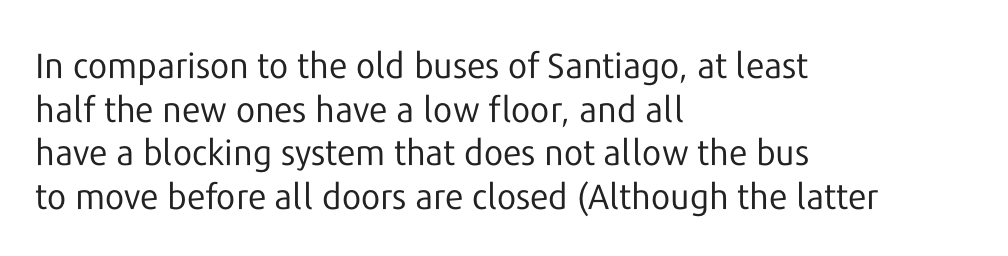
Caption: face not bold, strokes unweighted. This sample has the flowing, uneven cadence of proportional lettering. Serifs: no, the terminals of the letterforms are clean. Nobody drew a line under any word here.
